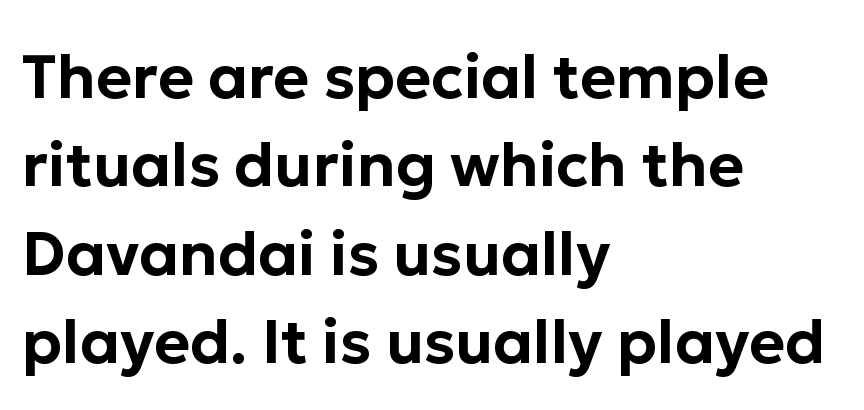
Q: Is the text italic (slanted)? A: No, it is upright.
Q: Is the typeface a serif or a sans-serif typeface? A: Sans-serif.
Q: Is the text underlined? A: No.
Q: How is the paragraph aligned? A: Left-aligned.
Q: Is the spacing between letters normal or unusually wide? A: Normal.
Q: Is the spacing between lines tight, normal or loose? A: Normal.
Q: Width (condensed, normal, or wide)? A: Normal.
Q: Stroke contrast? A: Low.
Q: x-height? A: Medium.
Q: Monospaced? A: No.
